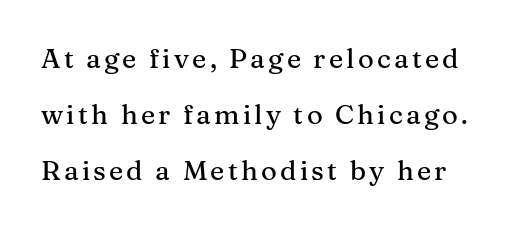
The image shows 27 px text type, upright; set loose line spacing (2.07x), not underlined.
